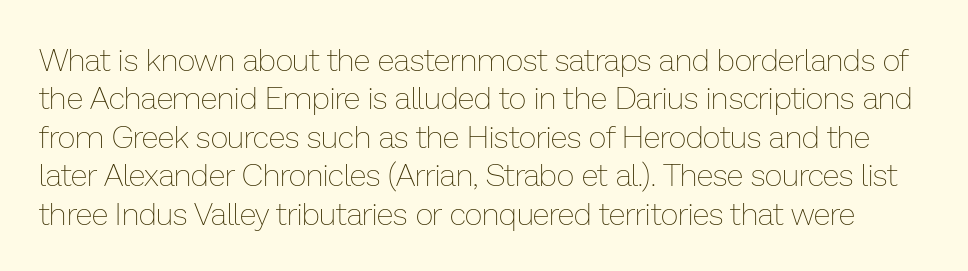
The passage shown is not bold in any degree. Clear beneath every line of the passage. Do the characters align in a grid? No, the font is proportional. When letters stand straight like this, we call the style roman or upright. Between one letter and the next there's only the usual sliver of space.
